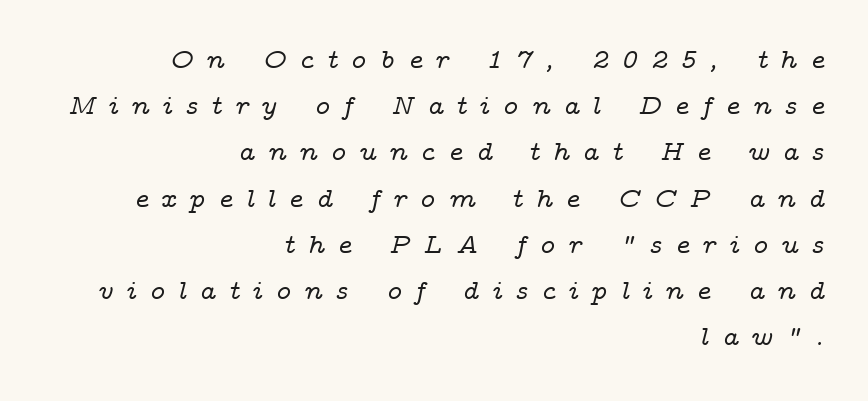
Q: Is the text italic (slanted)? A: Yes, it leans right by about 14 degrees.
Q: Is the typeface a serif or a sans-serif typeface? A: Serif.
Q: Is the text underlined? A: No.
Q: How is the paragraph aligned? A: Right-aligned.
Q: Is the spacing between letters normal or unusually wide? A: Unusually wide.
Q: Is the spacing between lines tight, normal or loose? A: Normal.
Q: Width (condensed, normal, or wide)? A: Wide.
Q: Stroke contrast? A: Low.
Q: x-height? A: Medium.
Q: Monospaced? A: No.
